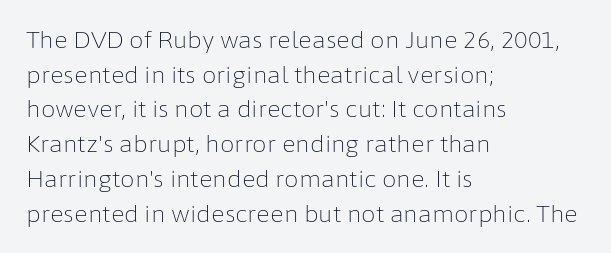
{"italic": "no", "bold": "no", "underline": "no", "align": "left", "line_spacing": "normal", "line_spacing_ratio": 1.51, "letter_spacing": "normal", "letter_spacing_em": 0.0, "glyph_px": 23}
